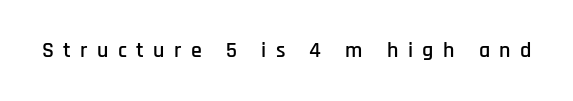
{"italic": "no", "underline": "no", "letter_spacing": "wide", "letter_spacing_em": 0.43, "glyph_px": 22}
